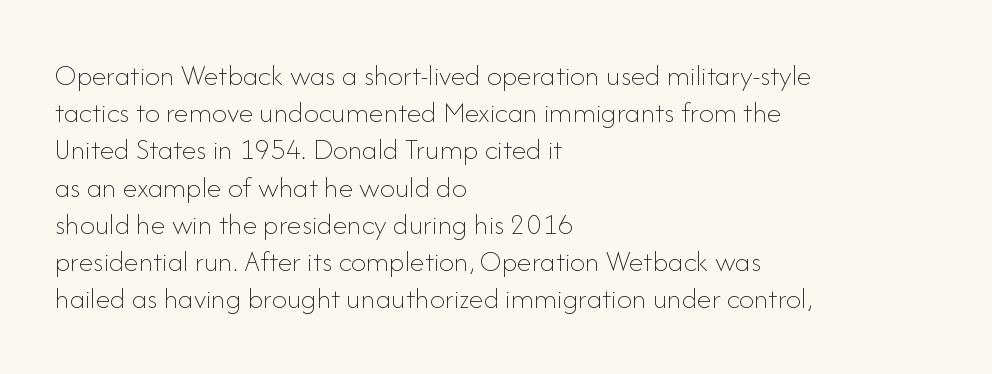
{"italic": "no", "bold": "no", "weight": "thin", "width": "normal", "stroke_contrast": "low", "x_height": "small", "monospaced": "no", "underline": "no", "align": "left", "line_spacing_ratio": 1.24, "letter_spacing": "normal", "letter_spacing_em": 0.0, "glyph_px": 30}
